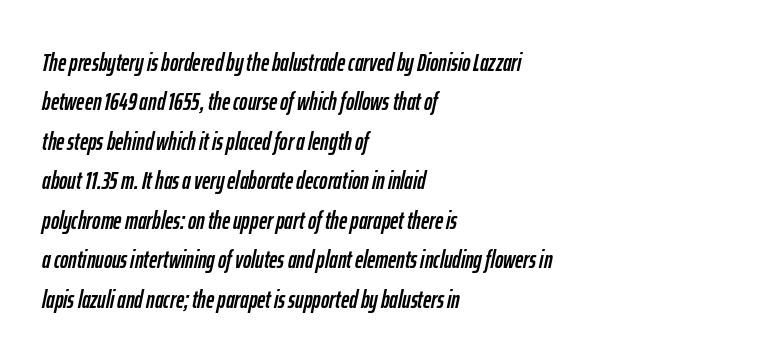
The lettering tilts uniformly, giving the passage an italic look. Words float on clear page, feet unadorned. These lines keep a tight, regular rhythm from letter to letter. Horizontal alignment here is leftward, the default for most running prose. A typesetter would call this leading conventional body-copy spacing.
